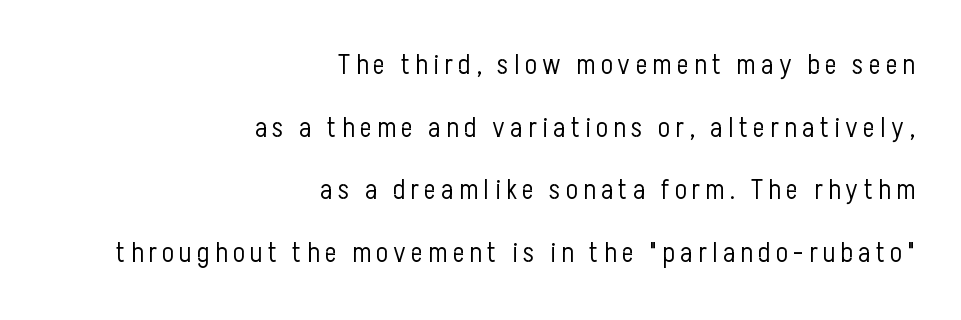
A clean baseline with only descenders dipping below it. One-word summary of the alignment: right. This is sans-serif lettering, the kind often seen on screens and signage. On a weight scale, this lands at 450 or below. A typesetter would call this leading open, well beyond the default.
